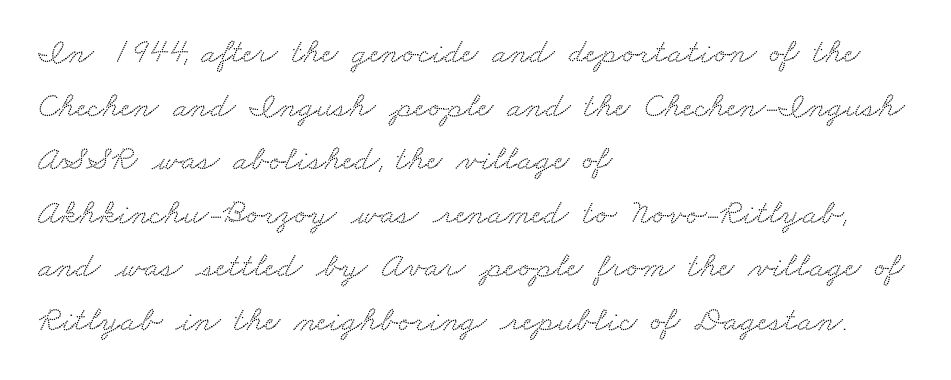
Q: Is the typeface a serif or a sans-serif typeface? A: Serif.
Q: Is the text underlined? A: No.
Q: How is the paragraph aligned? A: Left-aligned.
Q: Is the spacing between letters normal or unusually wide? A: Normal.
Q: Is the spacing between lines tight, normal or loose? A: Normal.
Q: Width (condensed, normal, or wide)? A: Wide.
Q: Stroke contrast? A: Low.
Q: x-height? A: Small.
Q: Monospaced? A: No.
